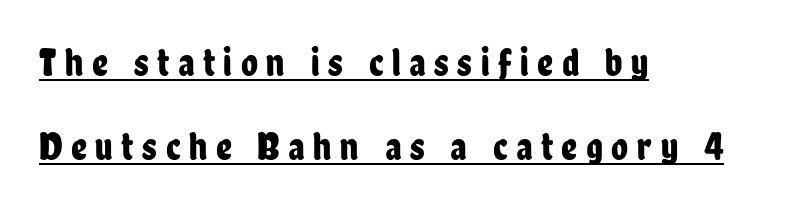
Q: Is the text italic (slanted)? A: No, it is upright.
Q: Is the typeface a serif or a sans-serif typeface? A: Sans-serif.
Q: Is the text underlined? A: Yes.
Q: How is the paragraph aligned? A: Left-aligned.
Q: Is the spacing between letters normal or unusually wide? A: Unusually wide.
Q: Is the spacing between lines tight, normal or loose? A: Loose.
Q: Width (condensed, normal, or wide)? A: Condensed.
Q: Stroke contrast? A: Low.
Q: x-height? A: Medium.
Q: Monospaced? A: No.
